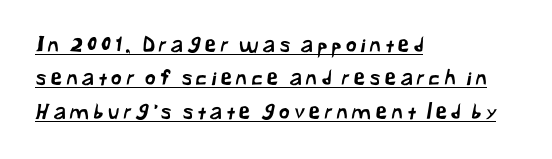
Q: Is the text underlined? A: Yes.
Q: How is the paragraph aligned? A: Left-aligned.
Q: Is the spacing between letters normal or unusually wide? A: Unusually wide.
Q: Is the spacing between lines tight, normal or loose? A: Normal.
